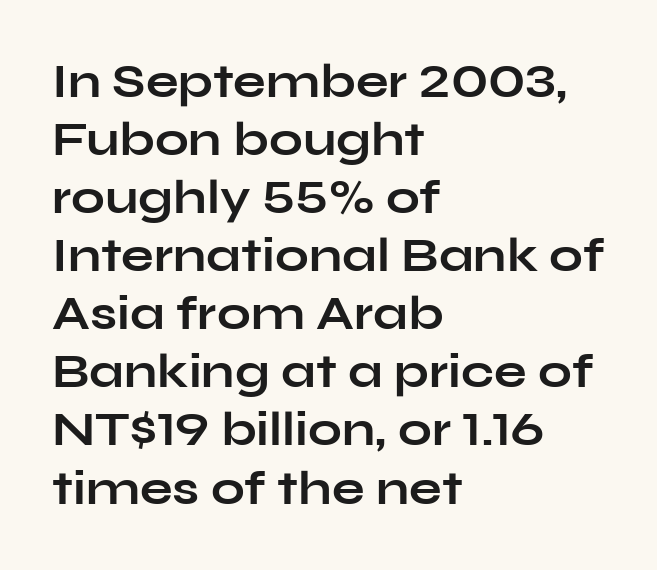
Q: Is the text bold? A: Yes.
Q: Is the text italic (slanted)? A: No, it is upright.
Q: Is the typeface a serif or a sans-serif typeface? A: Sans-serif.
Q: Is the text underlined? A: No.
Q: How is the paragraph aligned? A: Left-aligned.
Q: Is the spacing between letters normal or unusually wide? A: Normal.
Q: Width (condensed, normal, or wide)? A: Wide.
Q: Stroke contrast? A: Low.
Q: x-height? A: Medium.
Q: Monospaced? A: No.
